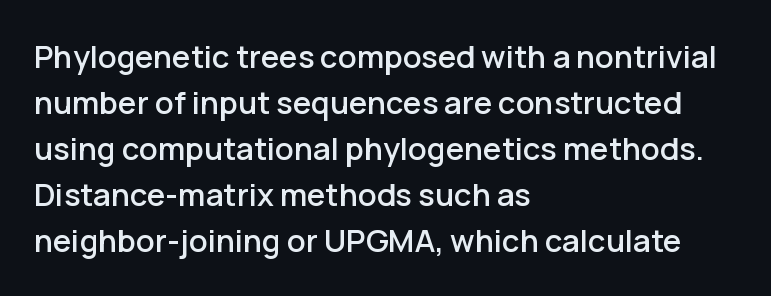
Vertical spacing — default. A roman cut, with each character standing at attention. A bare baseline throughout the passage. Compared with a centered layout, this one pins lines to the left instead.
